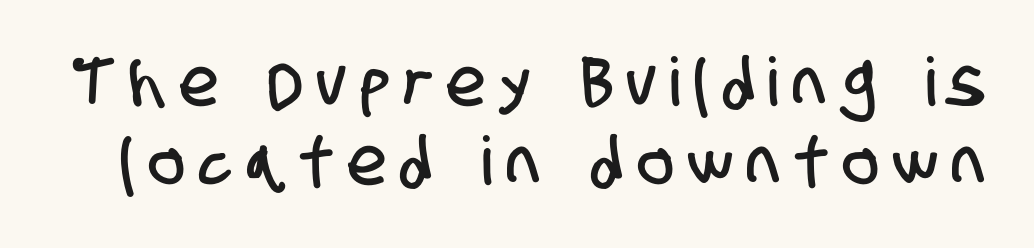
The specimen omits any rule beneath the text block's lines. The passage shown is typed in a proportional face where columns would drift. Between one letter and the next there's a generous, obvious gap. Serifs: no, the terminals of the letterforms are clean.
